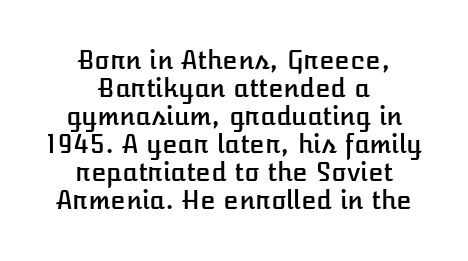
Q: Is the text italic (slanted)? A: No, it is upright.
Q: Is the text underlined? A: No.
Q: How is the paragraph aligned? A: Centered.
Q: Is the spacing between letters normal or unusually wide? A: Normal.
Q: Is the spacing between lines tight, normal or loose? A: Tight.
